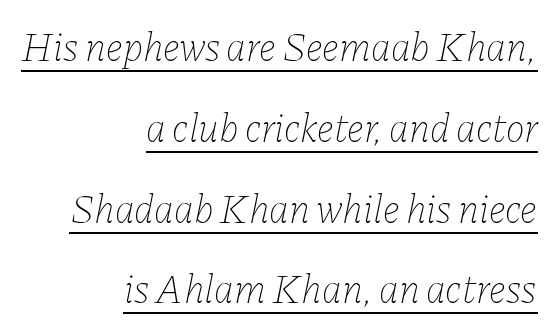
Q: Is the text bold? A: No.
Q: Is the text italic (slanted)? A: Yes, it leans right by about 11 degrees.
Q: Is the text underlined? A: Yes.
Q: How is the paragraph aligned? A: Right-aligned.
Q: Is the spacing between letters normal or unusually wide? A: Normal.
Q: Is the spacing between lines tight, normal or loose? A: Loose.
Q: Width (condensed, normal, or wide)? A: Normal.
Q: Stroke contrast? A: Low.
Q: x-height? A: Medium.
Q: Monospaced? A: No.
